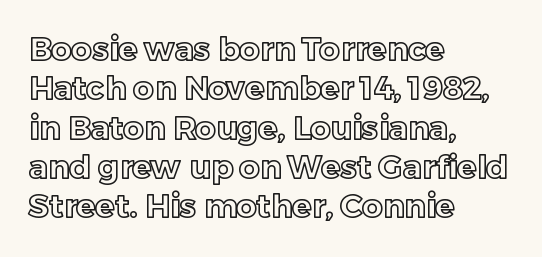
Q: Is the text italic (slanted)? A: No, it is upright.
Q: Is the text underlined? A: No.
Q: How is the paragraph aligned? A: Left-aligned.
Q: Is the spacing between letters normal or unusually wide? A: Normal.
Q: Width (condensed, normal, or wide)? A: Normal.
Q: x-height? A: Medium.
Q: Monospaced? A: No.
